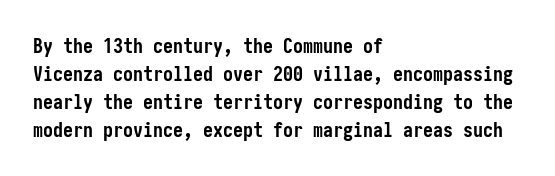
The image shows 20 px bold type, upright; set left-aligned, normal line spacing (1.4x), normal letter spacing, not underlined.
